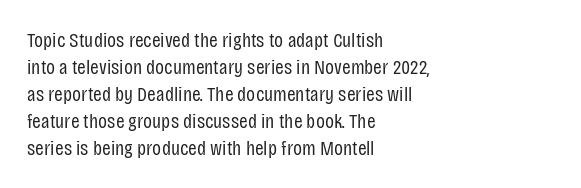
These lines keep a tight, regular rhythm from letter to letter. The rows are spaced the way most documents space them. Nothing heavy about these letters — not bold at all. A roman cut, with each character standing at attention. Check under the words: just untouched page. All the whitespace from short lines collects on the right.
